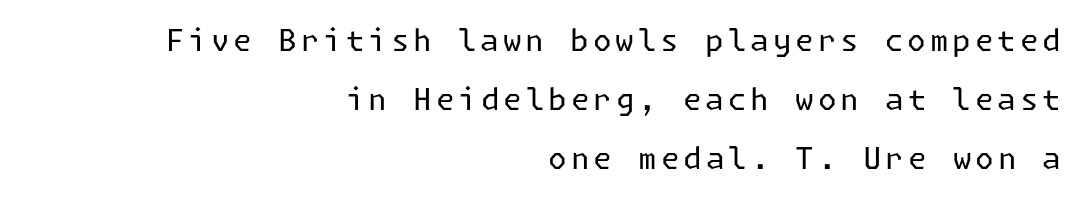
{"serif": "no", "italic": "no", "bold": "no", "weight": "regular", "width": "normal", "stroke_contrast": "low", "x_height": "medium", "underline": "no", "align": "right", "line_spacing": "loose", "line_spacing_ratio": 1.97, "glyph_px": 30}
